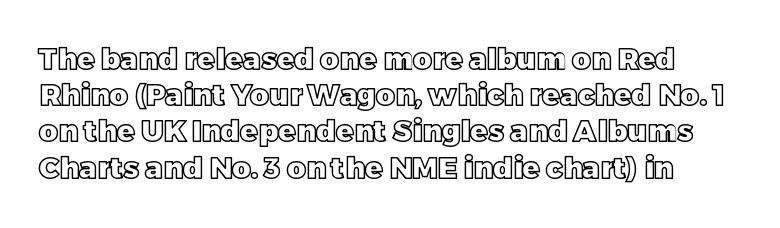
{"italic": "no", "width": "normal", "x_height": "large", "monospaced": "no", "underline": "no", "line_spacing": "normal", "line_spacing_ratio": 1.25, "letter_spacing": "normal", "letter_spacing_em": 0.0, "glyph_px": 29}
